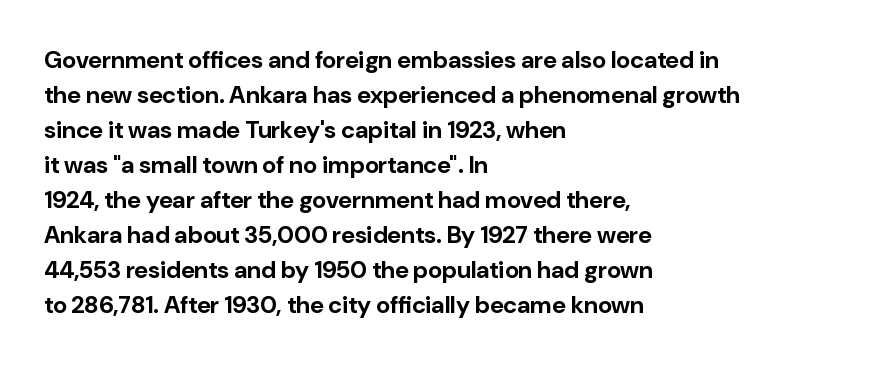
{"italic": "no", "bold": "yes", "underline": "no", "align": "left", "line_spacing": "normal", "line_spacing_ratio": 1.46, "letter_spacing": "normal", "letter_spacing_em": 0.0, "glyph_px": 24}
